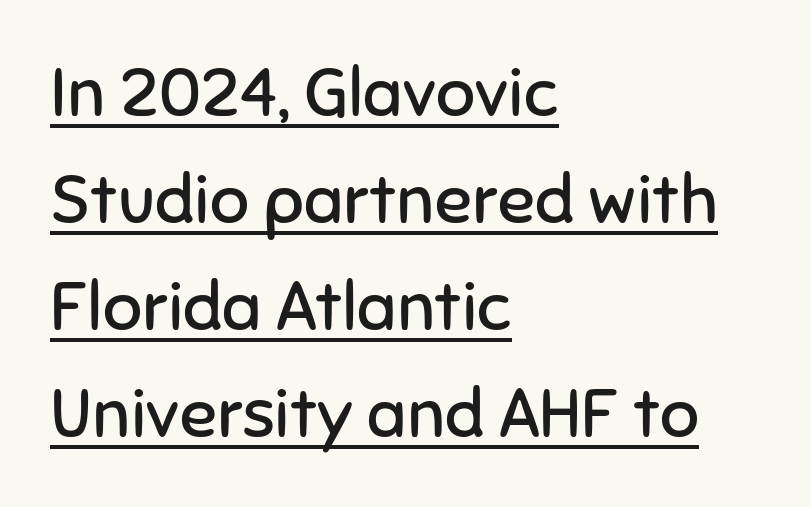
{"serif": "no", "italic": "no", "bold": "no", "weight": "regular", "width": "normal", "stroke_contrast": "low", "x_height": "medium", "monospaced": "no", "underline": "yes", "align": "left", "line_spacing": "normal", "line_spacing_ratio": 1.55, "letter_spacing": "normal", "letter_spacing_em": 0.0, "glyph_px": 69}
